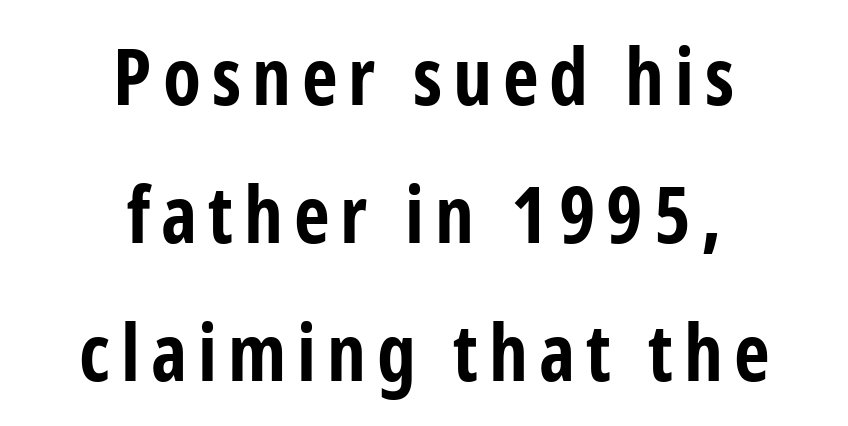
{"serif": "no", "italic": "no", "bold": "yes", "weight": "bold", "width": "condensed", "stroke_contrast": "low", "x_height": "medium", "monospaced": "no", "underline": "no", "align": "center", "line_spacing_ratio": 1.77, "glyph_px": 78}
